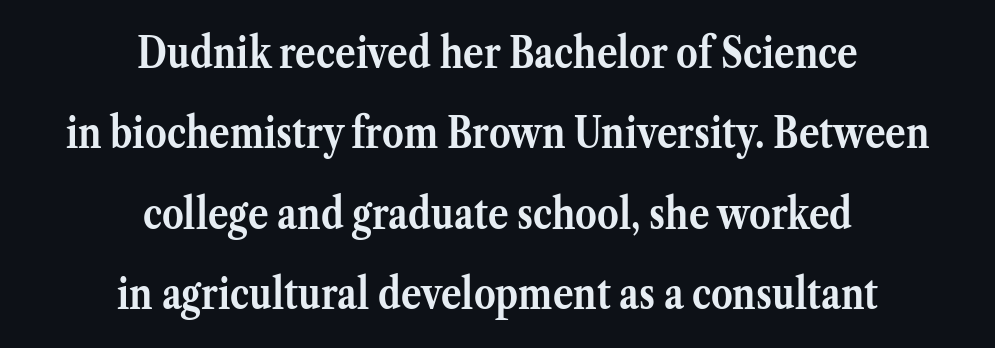
Q: Is the text bold? A: Yes.
Q: Is the text italic (slanted)? A: No, it is upright.
Q: Is the typeface a serif or a sans-serif typeface? A: Serif.
Q: Is the text underlined? A: No.
Q: How is the paragraph aligned? A: Centered.
Q: Is the spacing between letters normal or unusually wide? A: Normal.
Q: Width (condensed, normal, or wide)? A: Normal.
Q: Stroke contrast? A: Medium.
Q: x-height? A: Medium.
Q: Monospaced? A: No.
